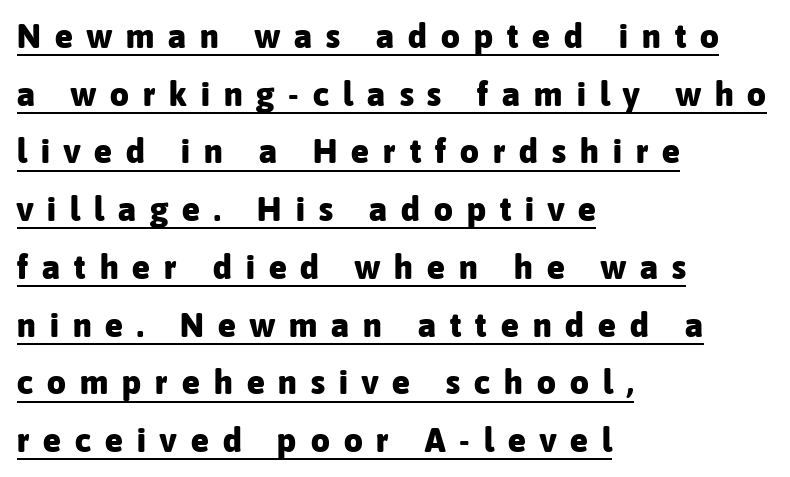
Q: Is the text bold? A: Yes.
Q: Is the text italic (slanted)? A: No, it is upright.
Q: Is the typeface a serif or a sans-serif typeface? A: Sans-serif.
Q: Is the text underlined? A: Yes.
Q: How is the paragraph aligned? A: Left-aligned.
Q: Is the spacing between letters normal or unusually wide? A: Unusually wide.
Q: Width (condensed, normal, or wide)? A: Normal.
Q: Stroke contrast? A: Low.
Q: x-height? A: Medium.
Q: Monospaced? A: No.
